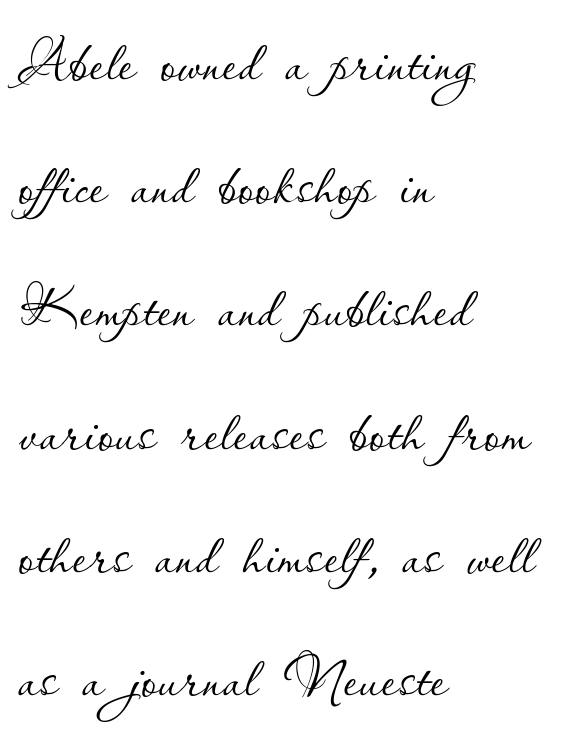
{"bold": "no", "weight": "thin", "width": "normal", "stroke_contrast": "low", "x_height": "small", "monospaced": "no", "underline": "no", "align": "left", "line_spacing": "normal", "line_spacing_ratio": 1.54, "letter_spacing": "normal", "letter_spacing_em": 0.0, "glyph_px": 80}
